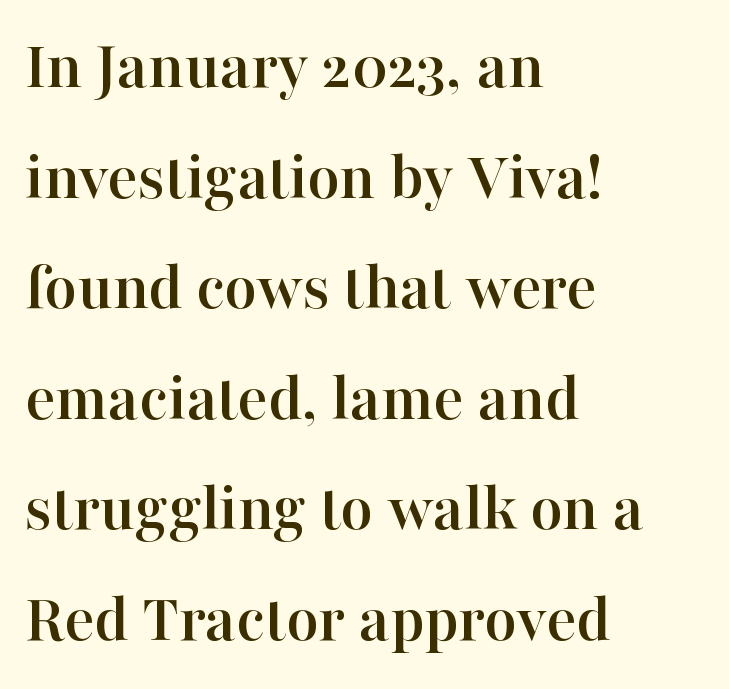
Quick note: underline off. Note: serifs present on the glyphs. Italic: no, the glyphs are upright roman. Leftover space on each line is placed entirely after the last word.
